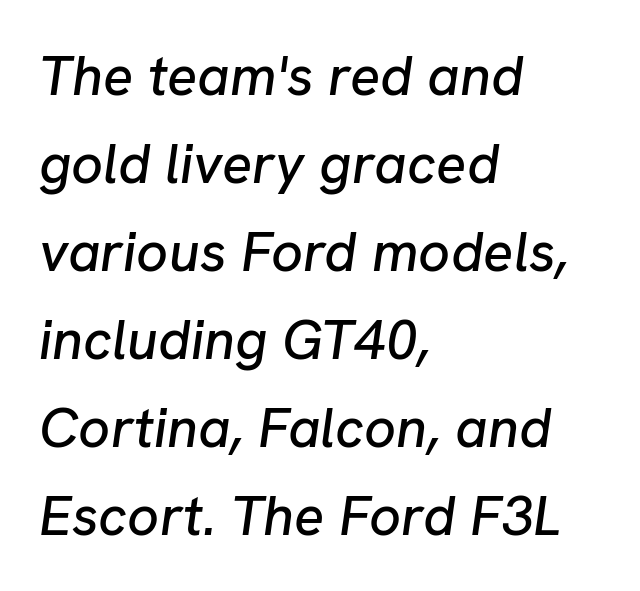
Q: Is the text italic (slanted)? A: Yes, it leans right by about 8 degrees.
Q: Is the text underlined? A: No.
Q: How is the paragraph aligned? A: Left-aligned.
Q: Is the spacing between letters normal or unusually wide? A: Normal.
Q: Is the spacing between lines tight, normal or loose? A: Normal.
Q: Width (condensed, normal, or wide)? A: Normal.
Q: Stroke contrast? A: Low.
Q: x-height? A: Medium.
Q: Monospaced? A: No.
